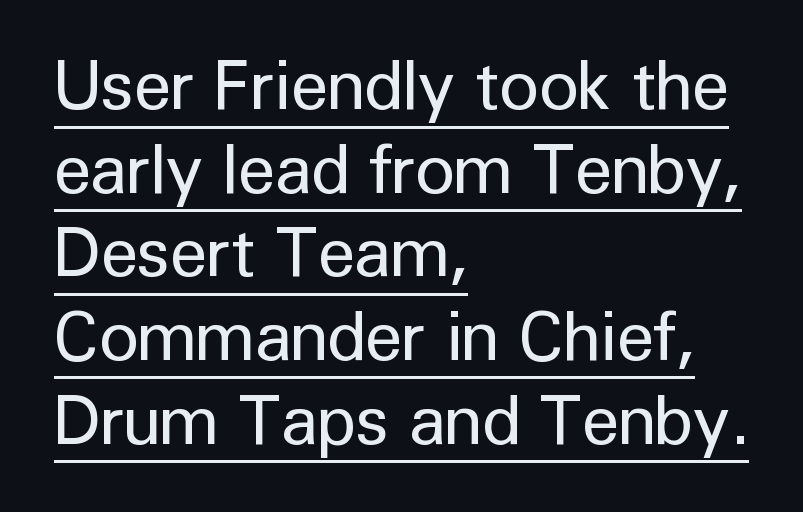
{"serif": "no", "italic": "no", "bold": "no", "weight": "regular", "width": "normal", "stroke_contrast": "low", "x_height": "medium", "monospaced": "no", "underline": "yes", "align": "left", "line_spacing_ratio": 1.23, "letter_spacing": "normal", "letter_spacing_em": 0.0, "glyph_px": 68}
